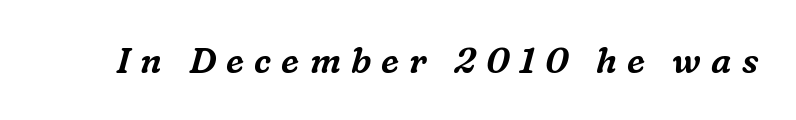
Q: Is the text italic (slanted)? A: Yes, it leans right by about 16 degrees.
Q: Is the typeface a serif or a sans-serif typeface? A: Serif.
Q: Is the text underlined? A: No.
Q: Is the spacing between letters normal or unusually wide? A: Unusually wide.
Q: Width (condensed, normal, or wide)? A: Normal.
Q: Stroke contrast? A: Medium.
Q: x-height? A: Medium.
Q: Monospaced? A: No.
